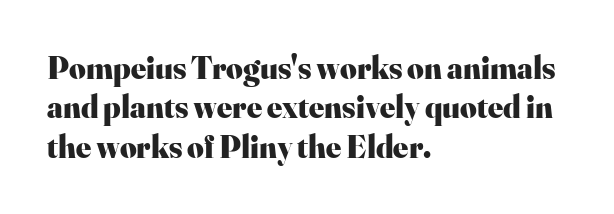
Varying glyph widths throughout — classic text-font behaviour. Unmarked baselines from the first word to the last. Leftover space on each line is placed entirely after the last word. Do the letters lean? They stand straight.
